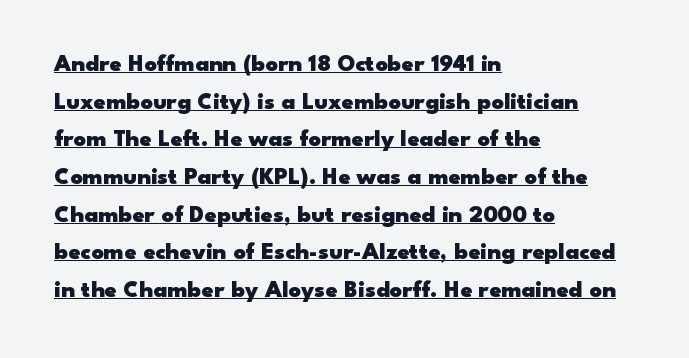
Q: Is the text bold? A: Yes.
Q: Is the text italic (slanted)? A: No, it is upright.
Q: Is the text underlined? A: Yes.
Q: How is the paragraph aligned? A: Left-aligned.
Q: Is the spacing between letters normal or unusually wide? A: Normal.
Q: Is the spacing between lines tight, normal or loose? A: Normal.
